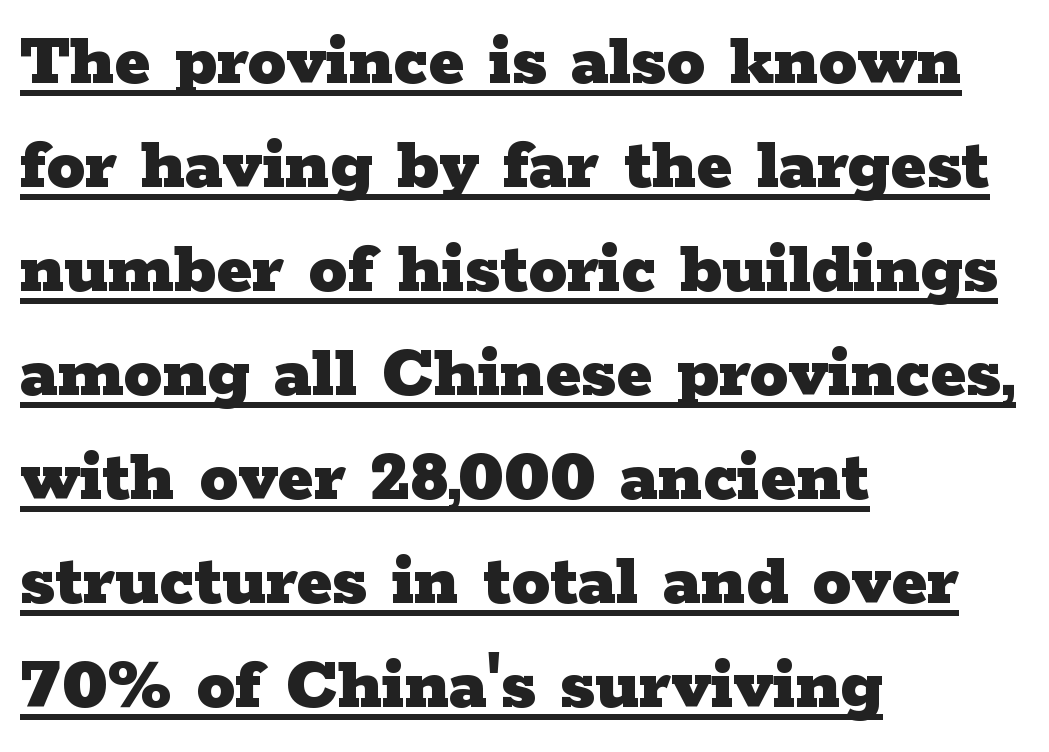
Q: Is the text bold? A: Yes.
Q: Is the text italic (slanted)? A: No, it is upright.
Q: Is the typeface a serif or a sans-serif typeface? A: Serif.
Q: Is the text underlined? A: Yes.
Q: How is the paragraph aligned? A: Left-aligned.
Q: Is the spacing between letters normal or unusually wide? A: Normal.
Q: Is the spacing between lines tight, normal or loose? A: Normal.
Q: Width (condensed, normal, or wide)? A: Wide.
Q: Stroke contrast? A: Low.
Q: x-height? A: Medium.
Q: Monospaced? A: No.
